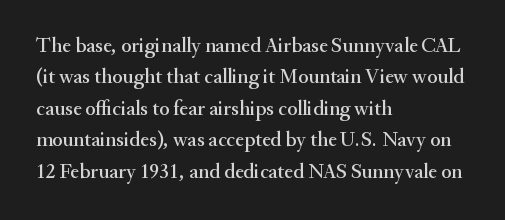
{"italic": "no", "underline": "no", "align": "left", "line_spacing": "normal", "line_spacing_ratio": 1.5, "letter_spacing": "normal", "letter_spacing_em": 0.0, "glyph_px": 21}
